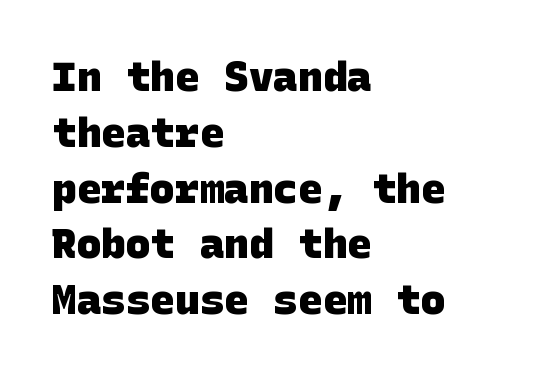
The image shows 41 px heavy sans-serif type; set left-aligned, normal line spacing (1.36x), normal letter spacing, not underlined; low stroke contrast and a large x-height.
